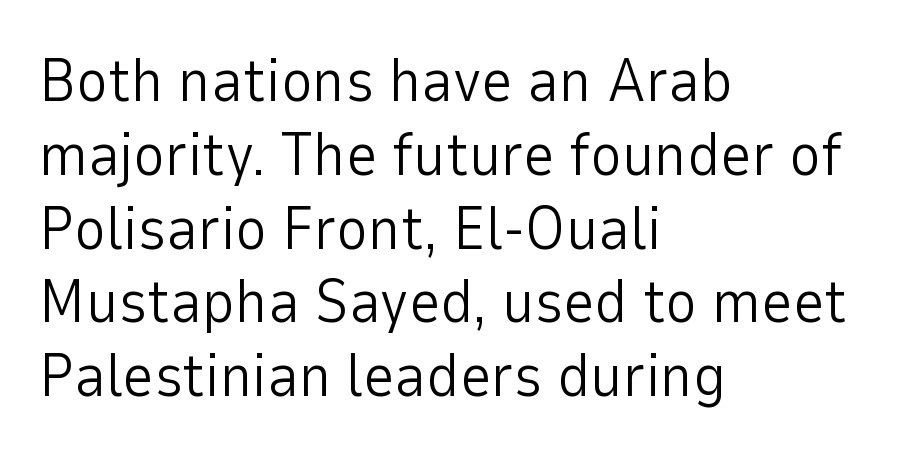
The image shows 61 px light sans-serif type, upright; set left-aligned, line spacing 1.21x, normal letter spacing, not underlined; low stroke contrast and a medium x-height.
